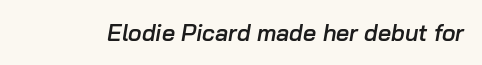
Q: Is the text bold? A: Semi-bold.
Q: Is the text italic (slanted)? A: Yes, it leans right by about 10 degrees.
Q: Is the text underlined? A: No.
Q: Is the spacing between letters normal or unusually wide? A: Normal.
